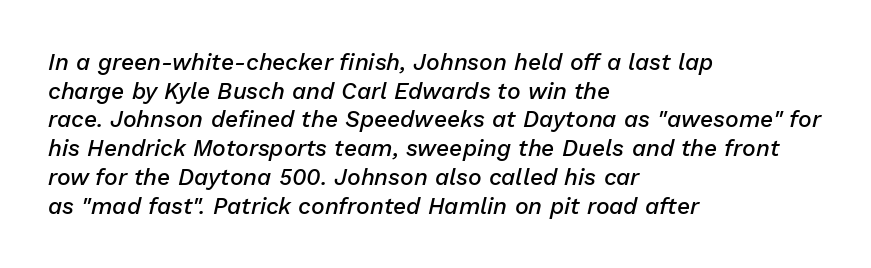
When letters slant like this, we call the style italic. Has an underline been added? It has not. Does extra space separate the letters? No, they use regular spacing. If you drew a ruler down the left edge, every line would touch it.
